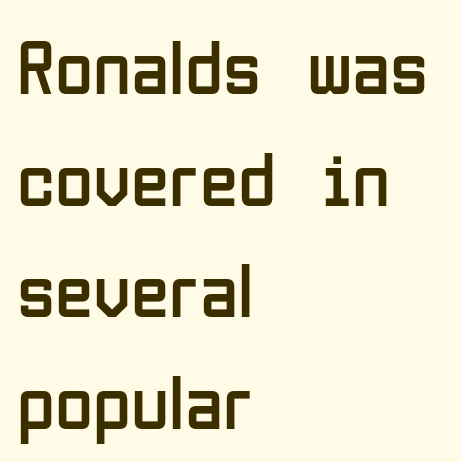
The setting favours the left margin, as ordinary paragraphs usually do. Students, note that the glyphs here touch the page at normal intervals. Letterform terminals end flat and unadorned throughout the passage. Looks like regular typesetting: each glyph gets only the width it needs. Glance below the letters and you will spot only blank space.
